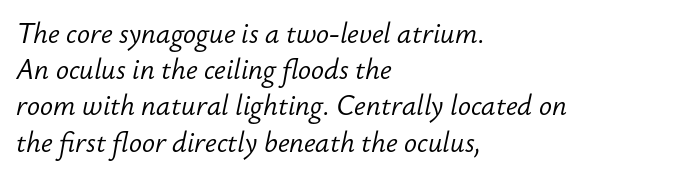
A normal amount of white space separates one row of letters from the next. No letter is thick-stroked: the sample isn't bold. The text carries the slant typical of an italic or oblique font. Spacing between characters is what you'd get straight out of the box. Beneath every word, the page is bare. Does the copy run flush right? No — it runs flush left.
